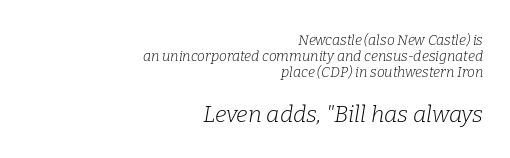
Q: Is the text bold? A: No.
Q: Is the text italic (slanted)? A: Yes, it leans right by about 9 degrees.
Q: Is the text underlined? A: No.
Q: How is the paragraph aligned? A: Right-aligned.
Q: Is the spacing between letters normal or unusually wide? A: Normal.
Q: Is the spacing between lines tight, normal or loose? A: Tight.
Q: Which block of text is set in a larger size, the first (top) or the second (bottom)? A: The second (bottom) one.
